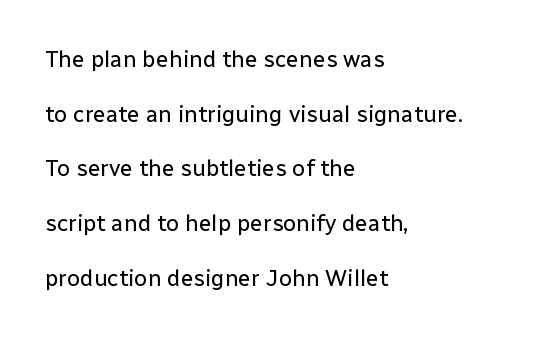
It's the straight-up-and-down kind of type. The lines are quadded left. Words float on clear page, feet unadorned. Between one letter and the next there's only the usual sliver of space.
